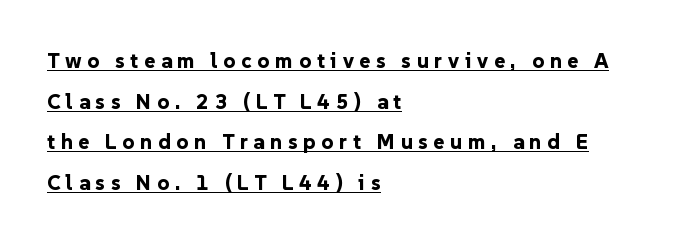
{"italic": "no", "bold": "yes", "underline": "yes", "align": "left", "line_spacing": "loose", "line_spacing_ratio": 1.94, "letter_spacing": "wide", "letter_spacing_em": 0.27, "glyph_px": 21}
